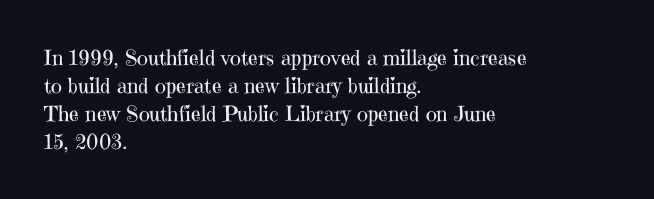
The paragraph has a hard left edge and a soft right edge. Rows of type keep a routine distance in the vertical direction. The letters sit at their default tracking, neither squeezed nor spread. Posture: vertical.
